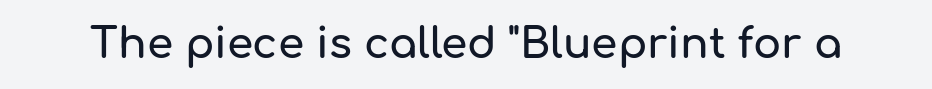
{"serif": "no", "italic": "no", "width": "normal", "stroke_contrast": "low", "x_height": "medium", "monospaced": "no", "underline": "no", "letter_spacing": "normal", "letter_spacing_em": 0.0, "glyph_px": 42}
